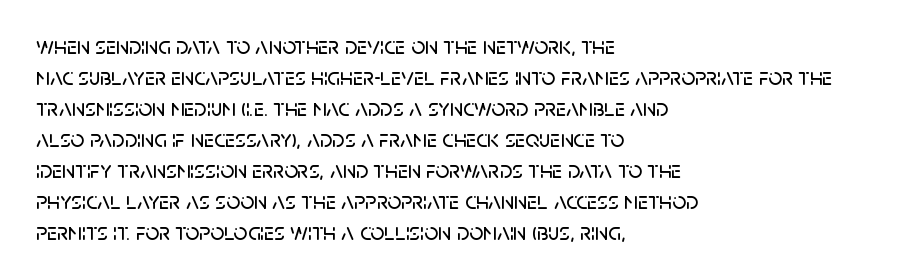
Q: Is the text italic (slanted)? A: No, it is upright.
Q: Is the text underlined? A: No.
Q: How is the paragraph aligned? A: Left-aligned.
Q: Is the spacing between letters normal or unusually wide? A: Normal.
Q: Is the spacing between lines tight, normal or loose? A: Normal.
